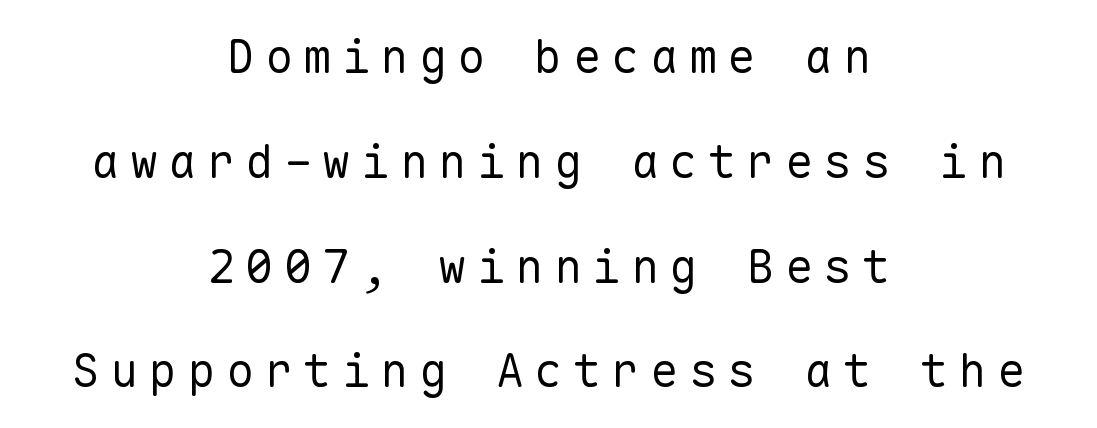
Words appear elongated and porous because spacing is wide. Font category for this specimen: sans-serif. A typesetter would mark this as roman, not italic. These lines are rendered in a fixed-pitch font.
